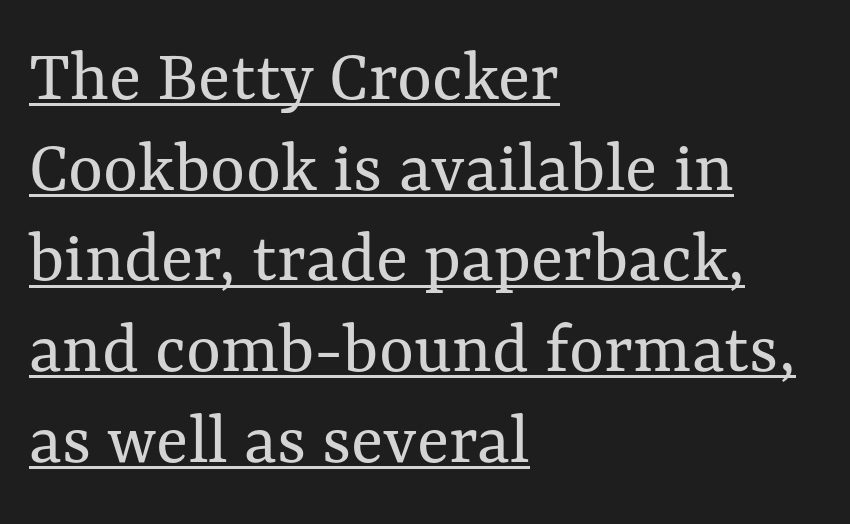
Q: Is the text bold? A: No.
Q: Is the text italic (slanted)? A: No, it is upright.
Q: Is the text underlined? A: Yes.
Q: How is the paragraph aligned? A: Left-aligned.
Q: Is the spacing between letters normal or unusually wide? A: Normal.
Q: Width (condensed, normal, or wide)? A: Normal.
Q: Stroke contrast? A: Medium.
Q: x-height? A: Medium.
Q: Monospaced? A: No.
